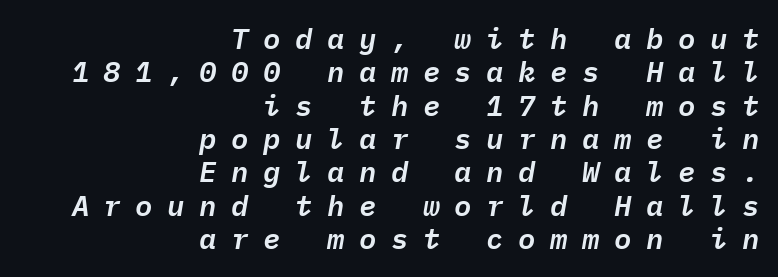
The image shows 29 px text type, italic (leaning right), monospaced; set right-aligned, tight line spacing (1.15x), unusually wide letter spacing (+0.5 em), not underlined; low stroke contrast and a medium x-height.
